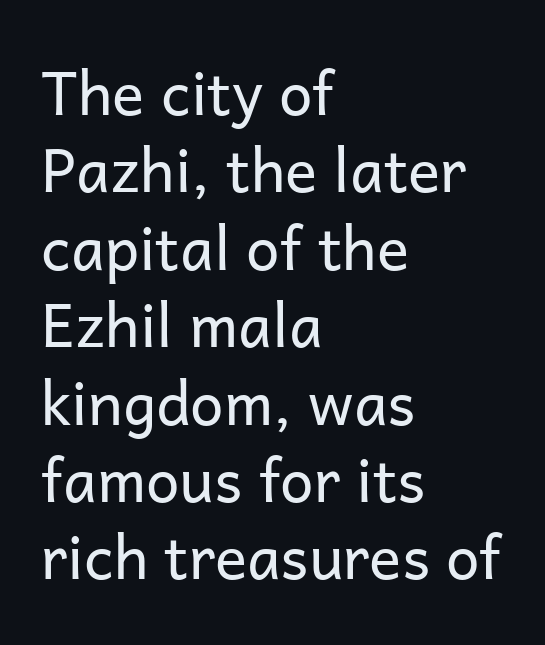
The image shows 60 px regular-weight sans-serif type, upright; set left-aligned, normal line spacing (1.29x), normal letter spacing, not underlined; low stroke contrast and a medium x-height.
